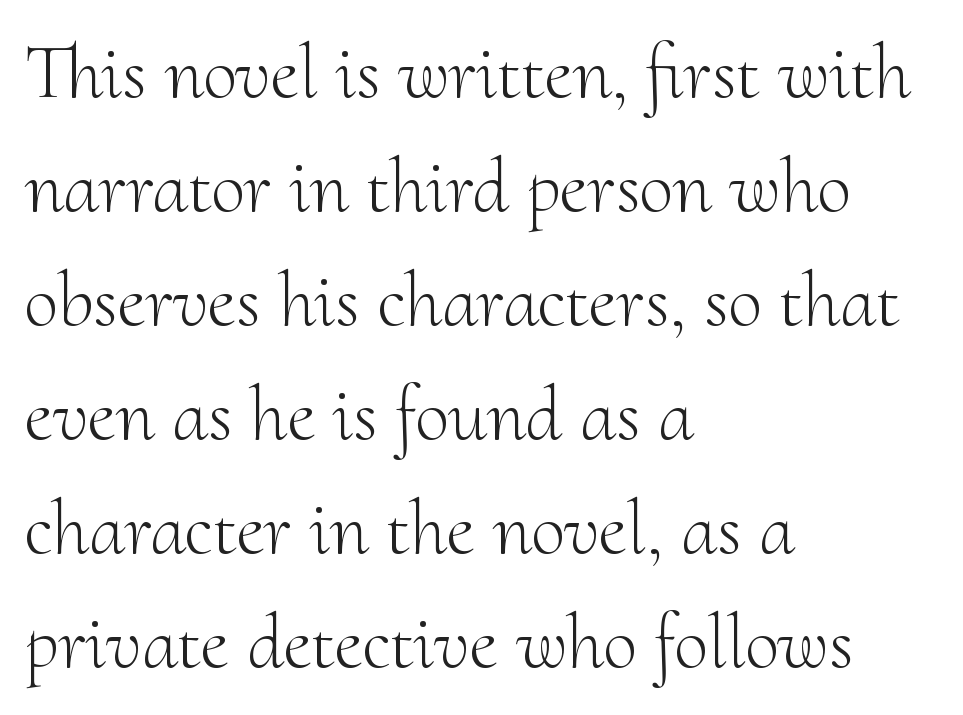
Regular leading. You could not count columns in this text — the font is proportionally spaced. Look at the bottom of the vertical strokes: they flare into serifs here. The horizontal fit of the characters is conventional and even. Counters stay open thanks to moderate or lighter strokes. Plain, unruled lines of type.
